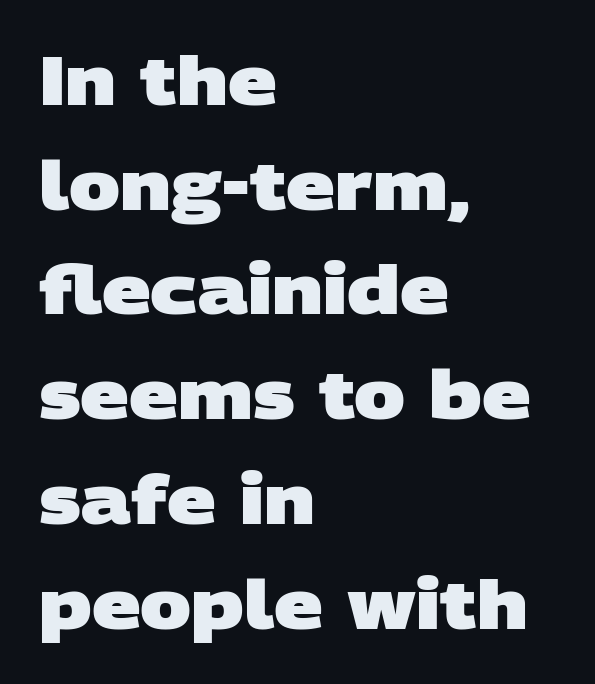
The lines in this sample share a left origin and differ only in where they stop. Here the designer chose a conventional face with non-uniform glyph widths. Letterform terminals end flat and unadorned throughout the passage. This block has exactly the height ordinary leading produces.
